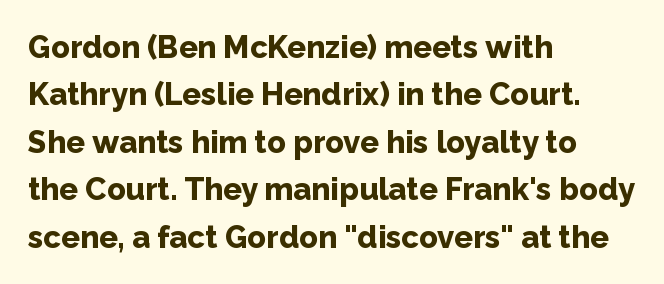
{"serif": "no", "italic": "no", "bold": "yes", "weight": "bold", "width": "normal", "stroke_contrast": "low", "x_height": "medium", "monospaced": "no", "underline": "no", "align": "left", "line_spacing": "normal", "line_spacing_ratio": 1.53, "letter_spacing": "normal", "letter_spacing_em": 0.0, "glyph_px": 31}
